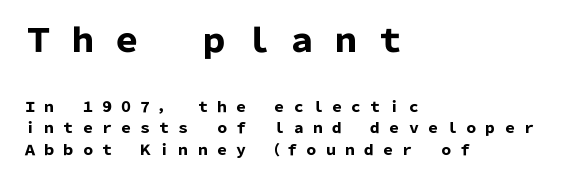
The image shows 32 px heavy sans-serif type, upright; set left-aligned, normal line spacing (1.56x), unusually wide letter spacing (+0.37 em), not underlined; the first (top) block is 2.29x larger; low stroke contrast and a medium x-height.
